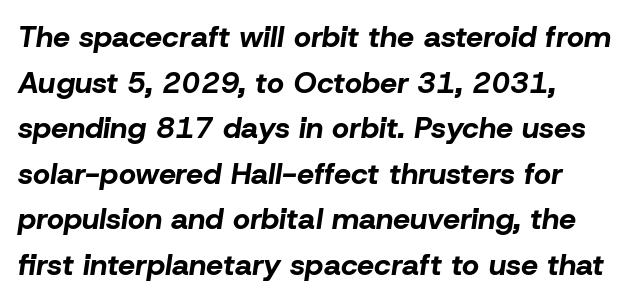
This is oblique type, the kind used for emphasis or titles. Compared with typical body copy, the letter spacing here is the same. Line spacing here is normal. The strip under each line holds only bare page.
